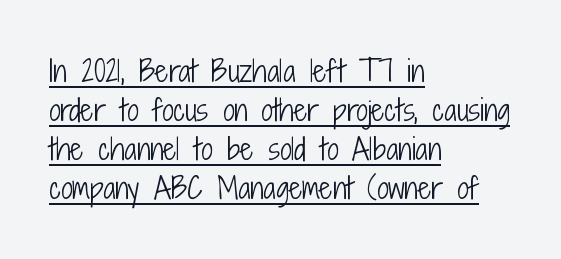
Q: Is the text bold? A: No.
Q: Is the text italic (slanted)? A: No, it is upright.
Q: Is the typeface a serif or a sans-serif typeface? A: Sans-serif.
Q: Is the text underlined? A: Yes.
Q: How is the paragraph aligned? A: Left-aligned.
Q: Is the spacing between letters normal or unusually wide? A: Normal.
Q: Is the spacing between lines tight, normal or loose? A: Normal.
Q: Width (condensed, normal, or wide)? A: Condensed.
Q: Stroke contrast? A: Low.
Q: x-height? A: Medium.
Q: Monospaced? A: No.
